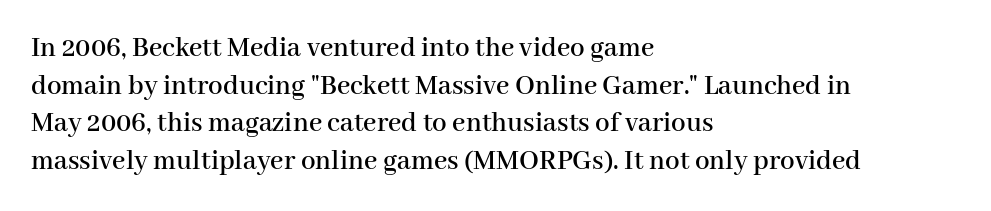
Casual observation: everything's shoved over to the left. I'd call this a serif setting — the letters wear small feet. The rendering uses natural spacing where letterforms have individual widths. The block of text has a typical density, with ordinary space between rows. Quick note: underline off.
